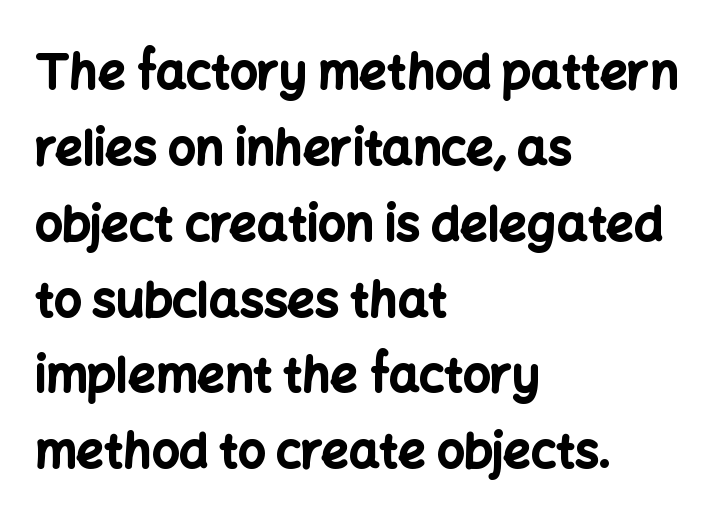
{"serif": "no", "italic": "no", "bold": "yes", "weight": "bold", "width": "normal", "stroke_contrast": "low", "x_height": "medium", "monospaced": "no", "underline": "no", "align": "left", "line_spacing": "normal", "line_spacing_ratio": 1.58, "letter_spacing": "normal", "letter_spacing_em": 0.0, "glyph_px": 48}
